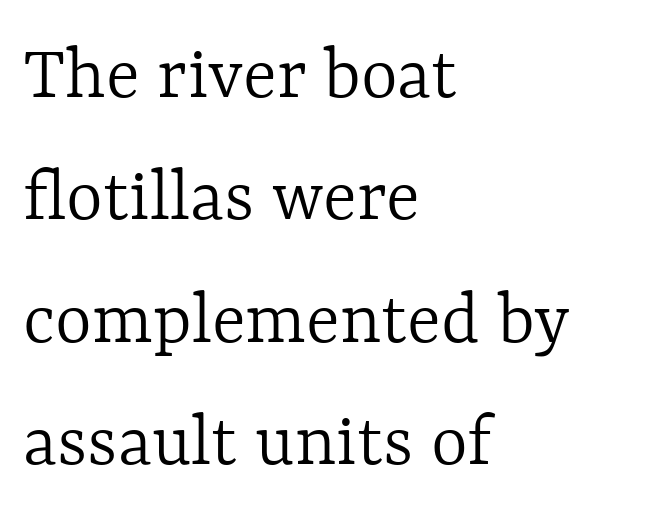
The vertical gap from one line to the next is medium. A typesetter would call this proportional, since set widths differ per character. Weight: regular or lighter. Just letters on the line, the space beneath them empty. Line starts are locked; line ends wander.
